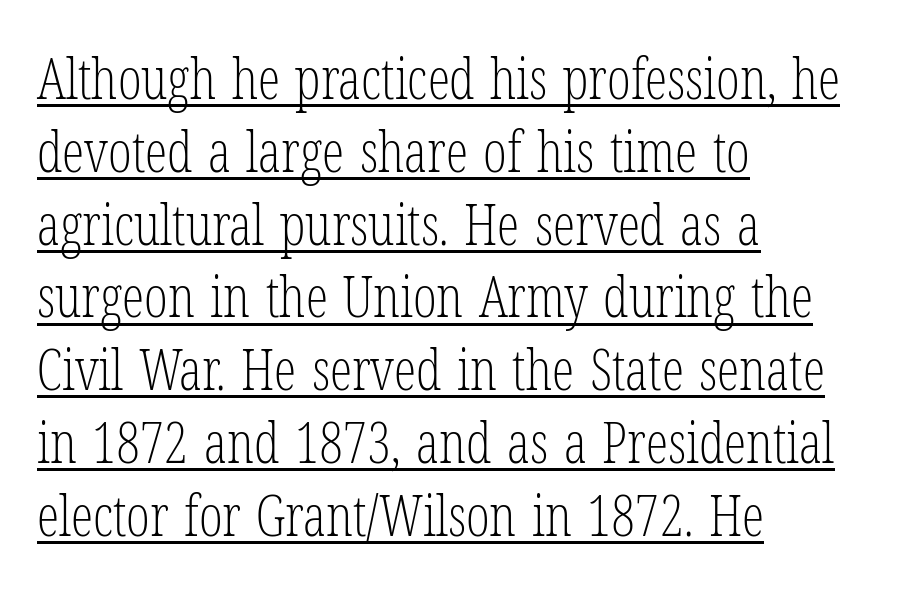
Think of a printed novel: that variable character pitch is what you see here. Typeset ragged right — the left edge is the straight one. Glyph-to-glyph distance matches everyday printed text. Every character sits straight up, as roman type does. What decoration does the sample have? An underline.
